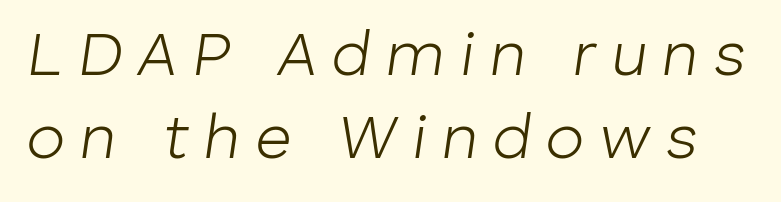
The image shows 63 px light type, italic (leaning right); set normal line spacing (1.32x), unusually wide letter spacing (+0.24 em), not underlined; low stroke contrast and a medium x-height.
